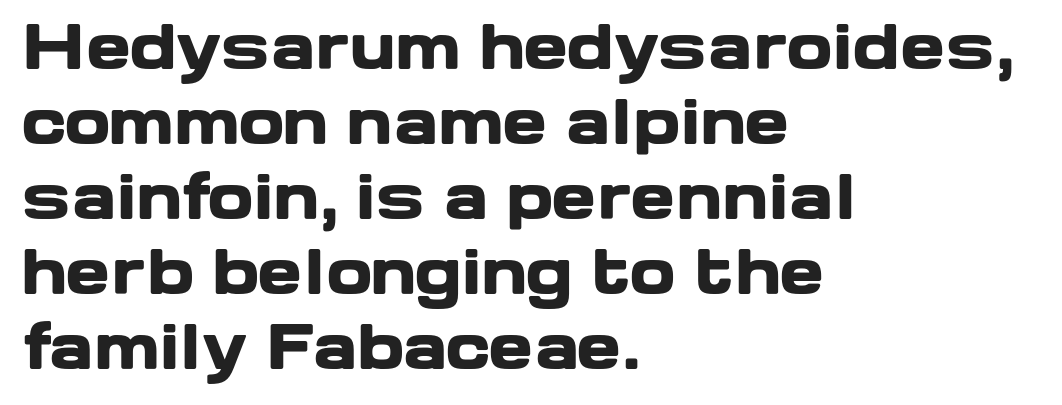
{"serif": "no", "italic": "no", "bold": "yes", "weight": "heavy", "width": "wide", "stroke_contrast": "low", "x_height": "medium", "monospaced": "no", "underline": "no", "align": "left", "line_spacing": "normal", "line_spacing_ratio": 1.25, "letter_spacing": "normal", "letter_spacing_em": 0.0, "glyph_px": 60}
